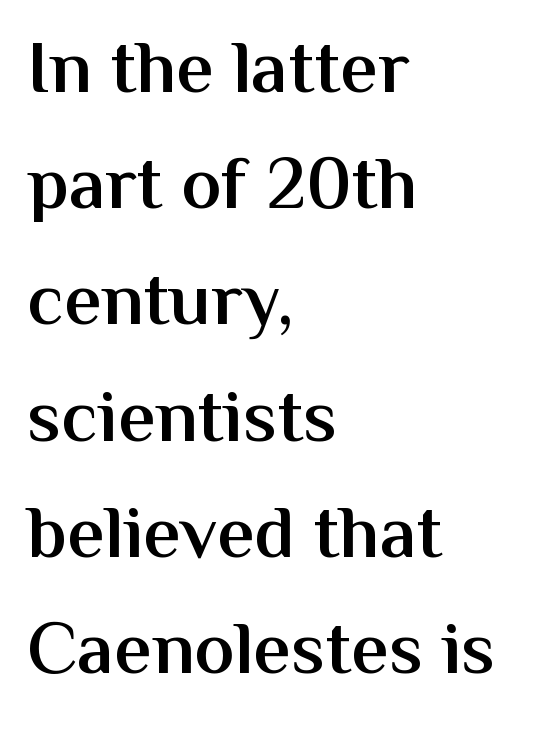
{"serif": "no", "italic": "no", "bold": "semi", "weight": "semibold", "width": "normal", "stroke_contrast": "medium", "x_height": "medium", "monospaced": "no", "underline": "no", "align": "left", "line_spacing": "normal", "line_spacing_ratio": 1.55, "letter_spacing": "normal", "letter_spacing_em": 0.0, "glyph_px": 75}
